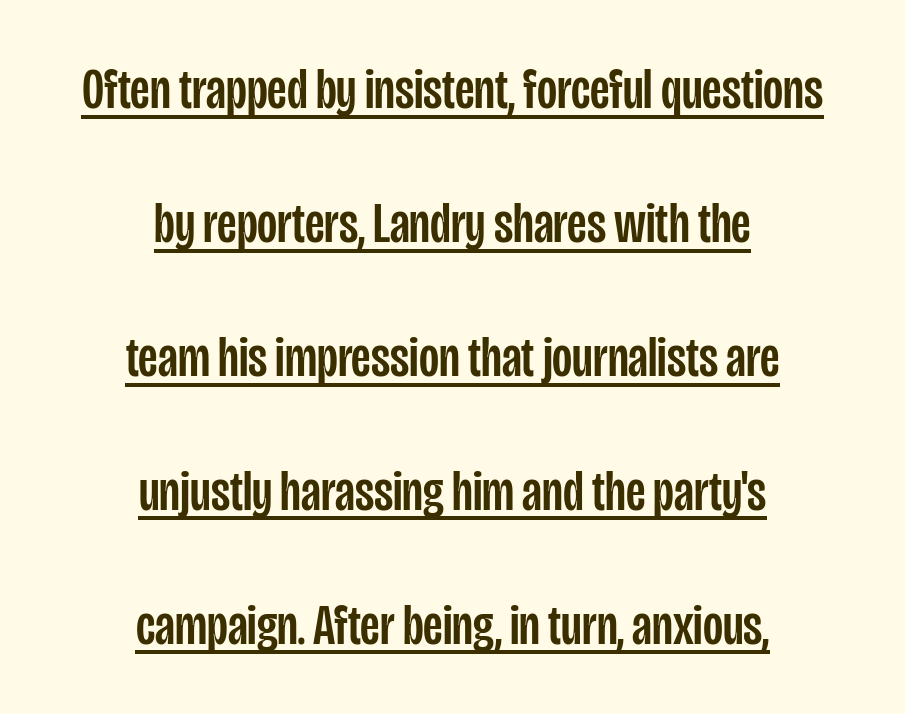
{"serif": "no", "italic": "no", "width": "condensed", "stroke_contrast": "low", "x_height": "large", "monospaced": "no", "underline": "yes", "align": "center", "line_spacing": "loose", "line_spacing_ratio": 2.31, "letter_spacing": "normal", "letter_spacing_em": 0.0, "glyph_px": 58}
